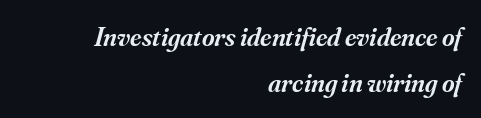
Q: Is the text bold? A: Semi-bold.
Q: Is the text italic (slanted)? A: Yes, it leans right by about 16 degrees.
Q: Is the text underlined? A: No.
Q: How is the paragraph aligned? A: Right-aligned.
Q: Is the spacing between letters normal or unusually wide? A: Normal.
Q: Is the spacing between lines tight, normal or loose? A: Normal.
